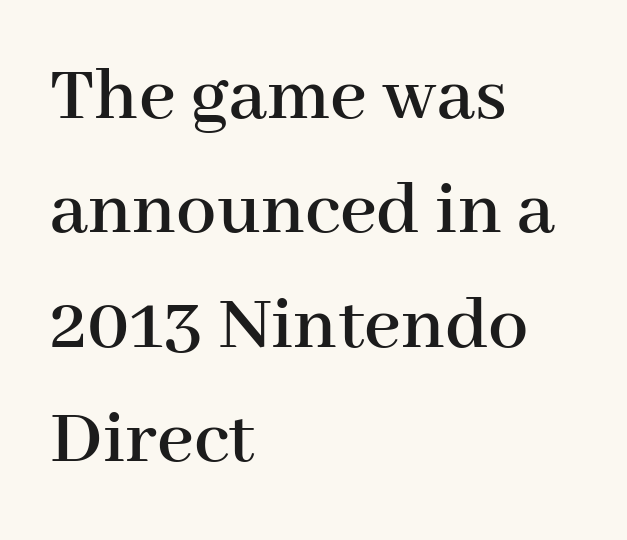
The image shows 80 px serif type, upright; set left-aligned, normal line spacing (1.43x), normal letter spacing, not underlined; high stroke contrast and a medium x-height.
